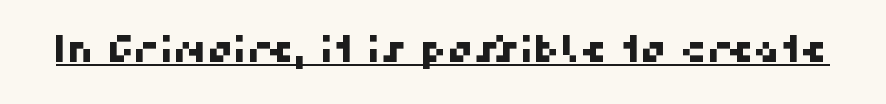
{"serif": "no", "width": "normal", "stroke_contrast": "high", "x_height": "medium", "monospaced": "no", "underline": "yes", "letter_spacing": "normal", "letter_spacing_em": 0.0, "glyph_px": 37}
